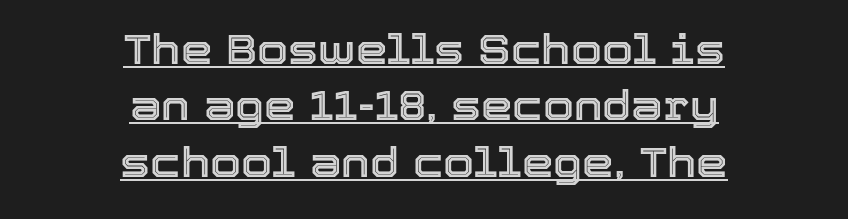
{"italic": "no", "width": "normal", "x_height": "medium", "monospaced": "no", "underline": "yes", "align": "center", "line_spacing": "normal", "line_spacing_ratio": 1.41, "letter_spacing": "normal", "letter_spacing_em": 0.0, "glyph_px": 40}
